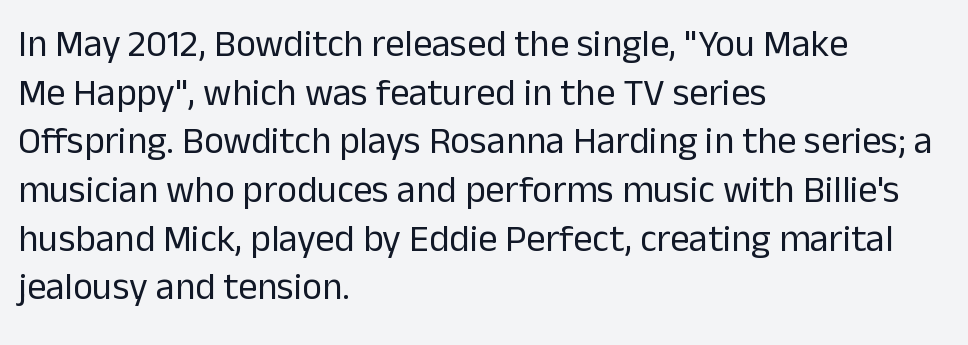
{"serif": "no", "italic": "no", "bold": "no", "weight": "regular", "width": "normal", "stroke_contrast": "low", "x_height": "medium", "monospaced": "no", "underline": "no", "align": "left", "line_spacing": "normal", "line_spacing_ratio": 1.28, "letter_spacing": "normal", "letter_spacing_em": 0.0, "glyph_px": 38}
